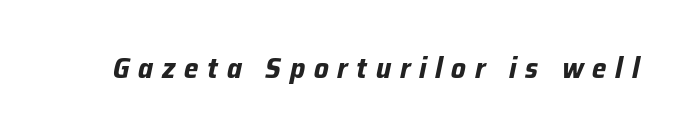
The image shows 29 px bold type, italic (leaning right); set unusually wide letter spacing (+0.3 em), not underlined; low stroke contrast and a medium x-height.
